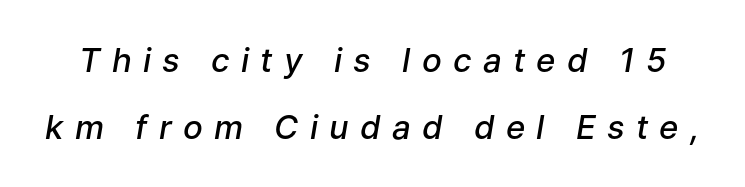
Q: Is the text bold? A: Semi-bold.
Q: Is the text italic (slanted)? A: Yes, it leans right by about 9 degrees.
Q: Is the text underlined? A: No.
Q: Is the spacing between letters normal or unusually wide? A: Unusually wide.
Q: Is the spacing between lines tight, normal or loose? A: Loose.
Q: Width (condensed, normal, or wide)? A: Normal.
Q: Stroke contrast? A: Low.
Q: x-height? A: Medium.
Q: Monospaced? A: No.
